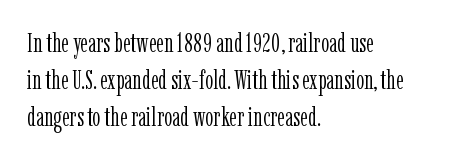
Rule under the text: the space is simply empty. The tracking reads as untouched default to a designer's eye. Compared with a typical body face, this is equally light or lighter still. A student would call this left alignment; a typographer would say flush left, rag right. The rows are spaced the way most documents space them.
